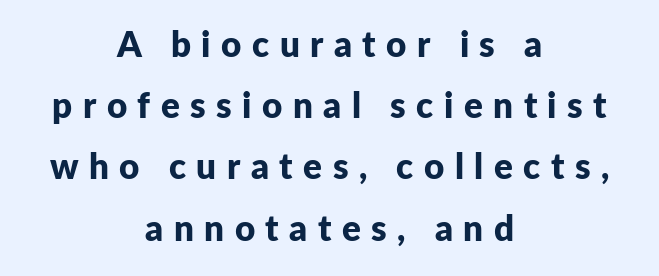
The image shows 35 px bold sans-serif type, upright; set centered, line spacing 1.75x, unusually wide letter spacing (+0.3 em), not underlined; low stroke contrast and a medium x-height.
